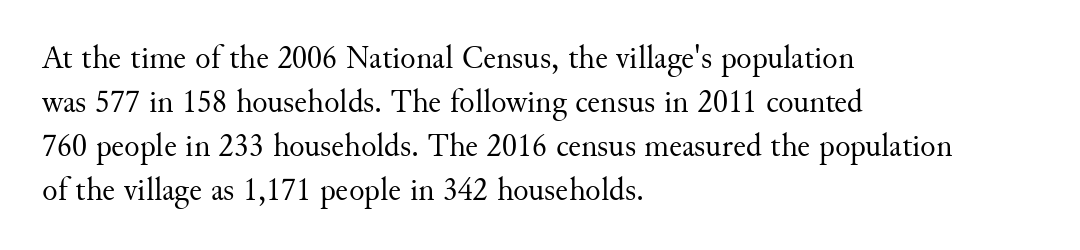
The image shows 32 px regular-weight serif type, upright; set left-aligned, normal line spacing (1.38x), normal letter spacing, not underlined; medium stroke contrast and a small x-height.
